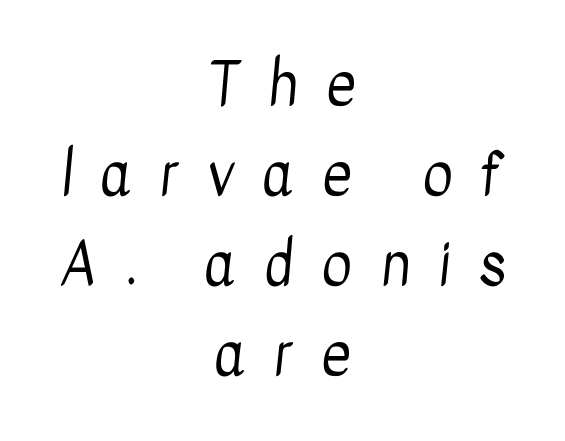
Q: Is the text bold? A: No.
Q: Is the typeface a serif or a sans-serif typeface? A: Sans-serif.
Q: Is the text underlined? A: No.
Q: How is the paragraph aligned? A: Centered.
Q: Is the spacing between letters normal or unusually wide? A: Unusually wide.
Q: Is the spacing between lines tight, normal or loose? A: Normal.
Q: Width (condensed, normal, or wide)? A: Condensed.
Q: Stroke contrast? A: Low.
Q: x-height? A: Medium.
Q: Monospaced? A: No.
